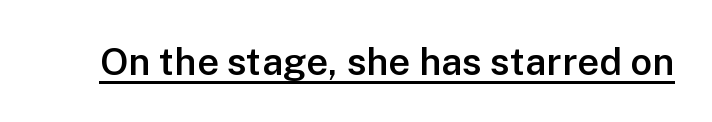
{"serif": "no", "italic": "no", "bold": "semi", "weight": "semibold", "width": "normal", "stroke_contrast": "low", "x_height": "medium", "monospaced": "no", "underline": "yes", "letter_spacing": "normal", "letter_spacing_em": 0.0, "glyph_px": 38}
